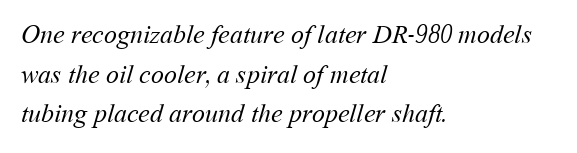
{"bold": "no", "underline": "no", "align": "left", "line_spacing": "normal", "line_spacing_ratio": 1.52, "letter_spacing": "normal", "letter_spacing_em": 0.0, "glyph_px": 26}
